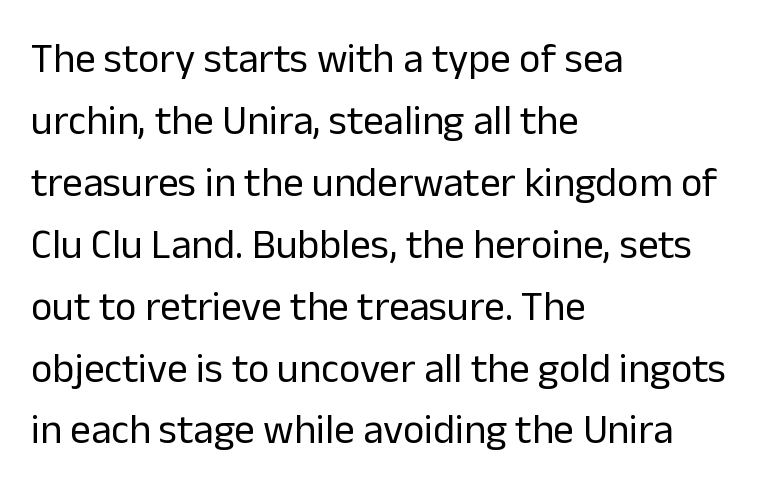
Characters follow at the spacing the type designer built in. What's the leading like? Ordinary, nothing unusual. Descenders hang freely into open space. Each letter's strokes conclude bluntly, with no projecting serifs. The compositor pushed each line to the left boundary. Character widths vary here, with narrow letters taking less room than wide ones.
